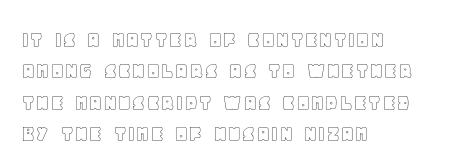
The space directly below the letters is spotless. Whoever set this chose a conventional vertical rhythm. The typesetter chose a ragged-right arrangement here. Posture: straight, roman, zero tilt. Standard letterfit; no display-style spreading of the glyphs.
